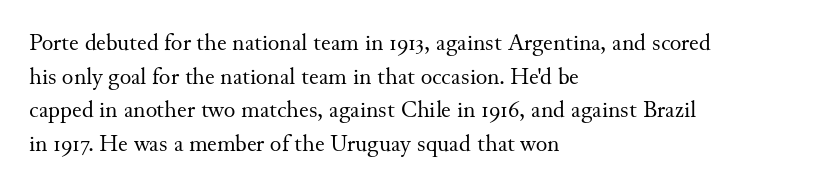
The image shows 24 px text type, upright; set left-aligned, normal line spacing (1.4x), normal letter spacing, not underlined.
